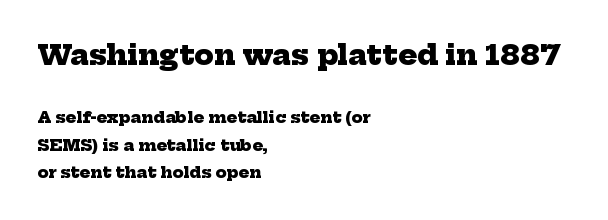
The image shows 28 px heavy serif type; set left-aligned, line spacing 1.71x, normal letter spacing, not underlined; the first (top) block is 1.75x larger; low stroke contrast and a medium x-height.
